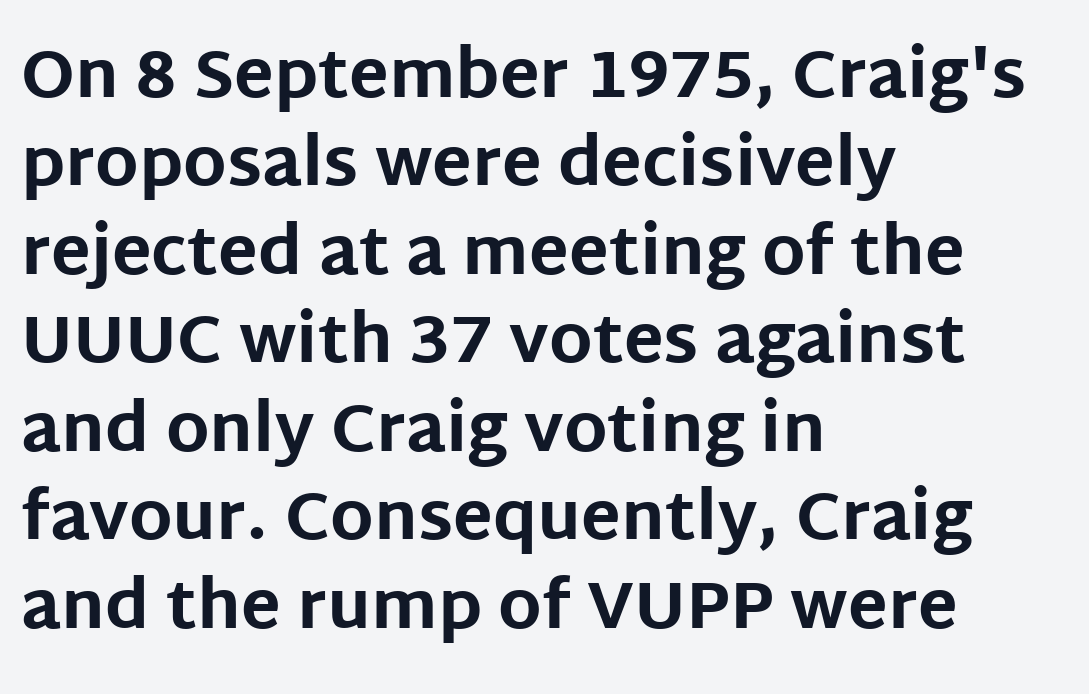
The image shows 66 px bold sans-serif type, upright; set left-aligned, normal line spacing (1.34x), normal letter spacing, not underlined; low stroke contrast and a large x-height.
